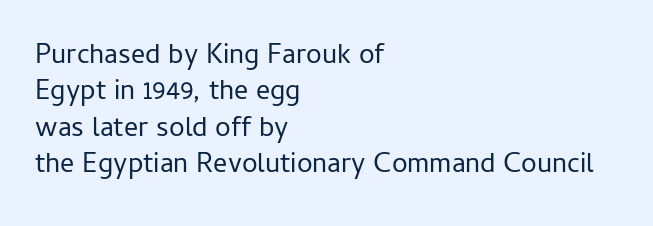
The image shows 28 px regular-weight sans-serif type, upright; set left-aligned, normal line spacing (1.3x), normal letter spacing, not underlined; low stroke contrast and a medium x-height.
